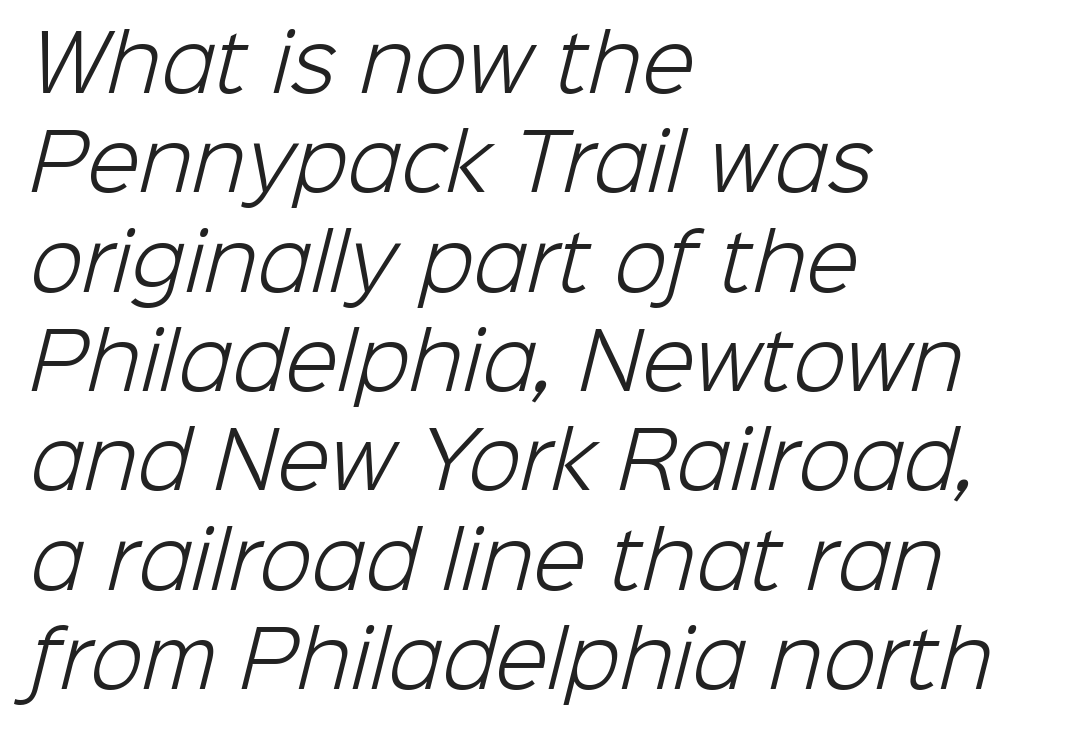
Looks like regular typesetting: each glyph gets only the width it needs. Horizontal bands of white between lines are of average thickness. Glyph-to-glyph distance matches everyday printed text. Each line starts at the same left margin while the right side varies.
